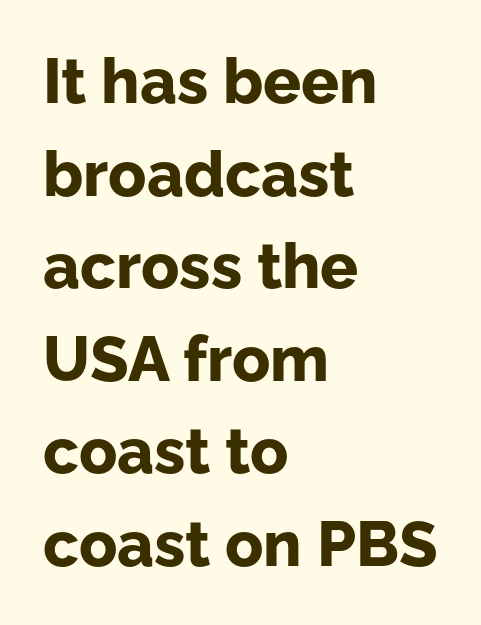
Q: Is the text bold? A: Yes.
Q: Is the text italic (slanted)? A: No, it is upright.
Q: Is the typeface a serif or a sans-serif typeface? A: Sans-serif.
Q: Is the text underlined? A: No.
Q: How is the paragraph aligned? A: Left-aligned.
Q: Is the spacing between letters normal or unusually wide? A: Normal.
Q: Is the spacing between lines tight, normal or loose? A: Normal.
Q: Width (condensed, normal, or wide)? A: Normal.
Q: Stroke contrast? A: Low.
Q: x-height? A: Medium.
Q: Monospaced? A: No.
